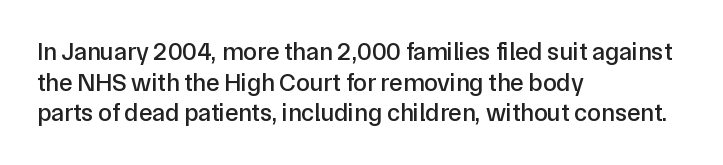
Which margin do the lines hug? The left one — the right edge is uneven. Bare-footed words on every line. Here the glyphs are tracked normally, forming tight word shapes. Does the lettering tilt? It doesn't — this is upright.
